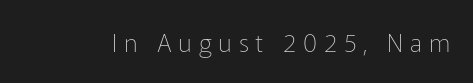
Tracking value appears strongly positive — letters spread wide. The typesetting does not lean heavy: it is not bold. Style check: upright. The area under the type is left untouched.
